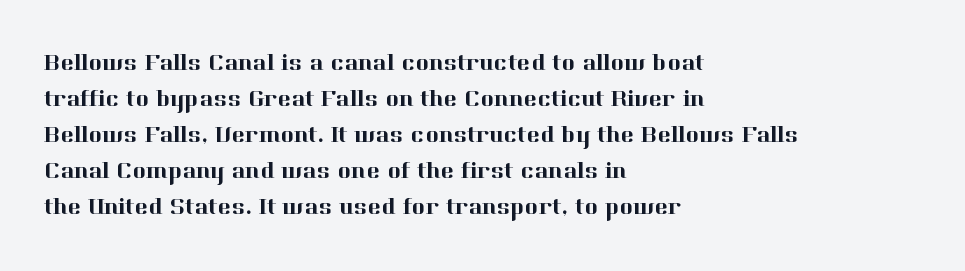
Q: Is the text italic (slanted)? A: No, it is upright.
Q: Is the text underlined? A: No.
Q: How is the paragraph aligned? A: Left-aligned.
Q: Is the spacing between letters normal or unusually wide? A: Normal.
Q: Is the spacing between lines tight, normal or loose? A: Normal.
